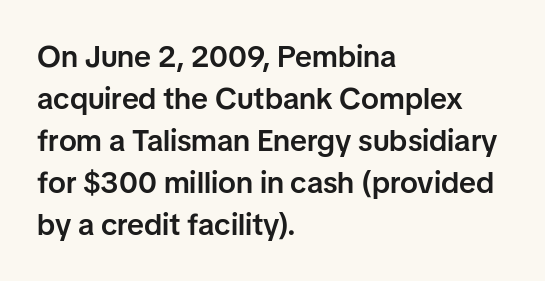
Q: Is the text bold? A: Semi-bold.
Q: Is the text italic (slanted)? A: No, it is upright.
Q: Is the typeface a serif or a sans-serif typeface? A: Sans-serif.
Q: Is the text underlined? A: No.
Q: How is the paragraph aligned? A: Left-aligned.
Q: Is the spacing between letters normal or unusually wide? A: Normal.
Q: Is the spacing between lines tight, normal or loose? A: Normal.
Q: Width (condensed, normal, or wide)? A: Normal.
Q: Stroke contrast? A: Low.
Q: x-height? A: Medium.
Q: Monospaced? A: No.
